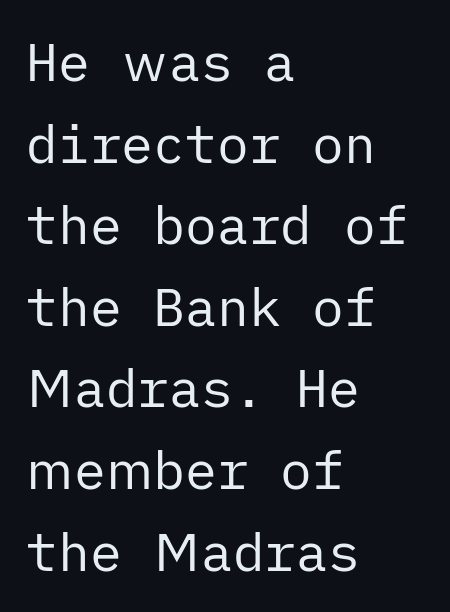
Q: Is the text bold? A: No.
Q: Is the text italic (slanted)? A: No, it is upright.
Q: Is the typeface a serif or a sans-serif typeface? A: Sans-serif.
Q: Is the text underlined? A: No.
Q: How is the paragraph aligned? A: Left-aligned.
Q: Is the spacing between letters normal or unusually wide? A: Normal.
Q: Is the spacing between lines tight, normal or loose? A: Normal.
Q: Width (condensed, normal, or wide)? A: Normal.
Q: Stroke contrast? A: Low.
Q: x-height? A: Medium.
